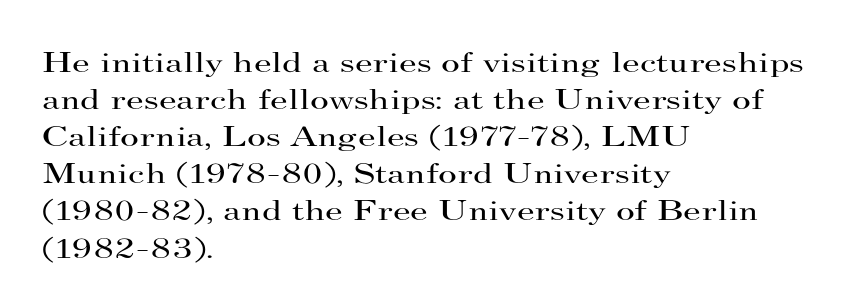
The passage shown is not bold in any degree. Upright lettering throughout. Bare-footed words on every line. Looks like regular typesetting: each glyph gets only the width it needs.
